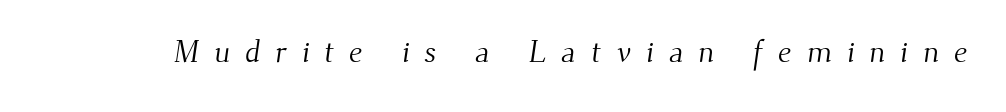
{"serif": "yes", "bold": "no", "weight": "light", "width": "normal", "stroke_contrast": "medium", "x_height": "small", "monospaced": "no", "underline": "no", "letter_spacing": "wide", "letter_spacing_em": 0.48, "glyph_px": 31}
